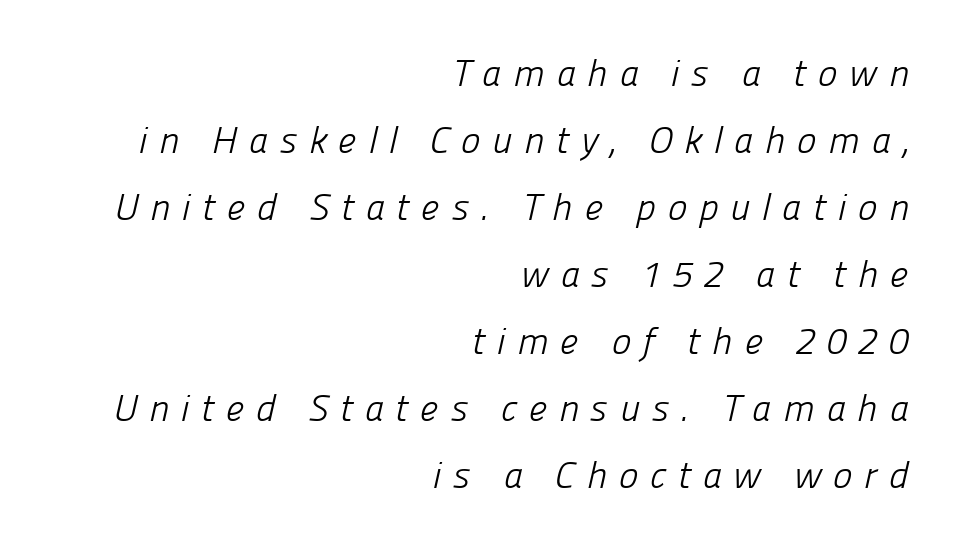
The image shows 37 px light sans-serif type; set right-aligned, line spacing 1.81x, unusually wide letter spacing (+0.31 em), not underlined; low stroke contrast and a medium x-height.
